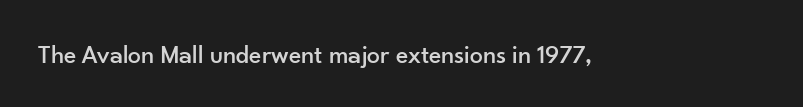
Is there any slant? The stems are plumb. Descenders are the only things crossing below the line. The line texture is even and compact thanks to regular tracking.
